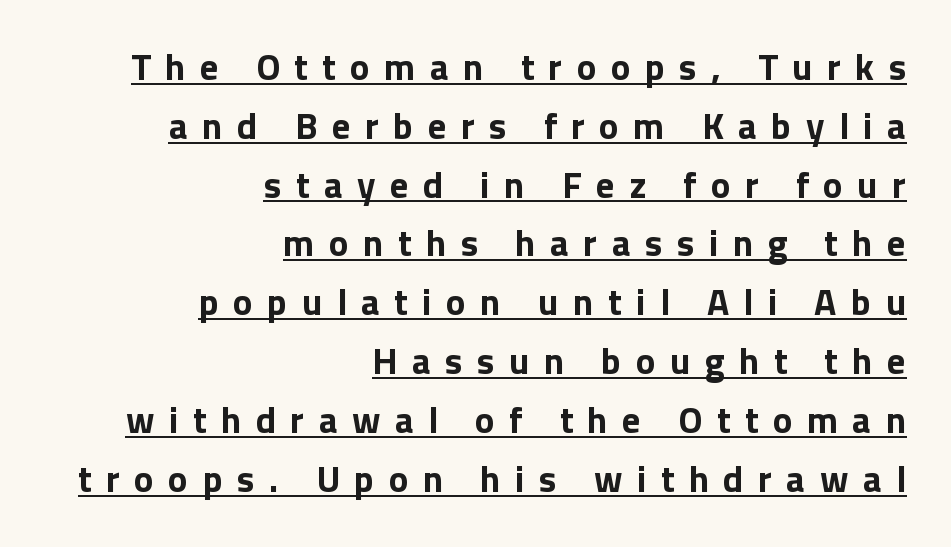
Q: Is the text bold? A: Yes.
Q: Is the text italic (slanted)? A: No, it is upright.
Q: Is the typeface a serif or a sans-serif typeface? A: Sans-serif.
Q: Is the text underlined? A: Yes.
Q: How is the paragraph aligned? A: Right-aligned.
Q: Is the spacing between letters normal or unusually wide? A: Unusually wide.
Q: Is the spacing between lines tight, normal or loose? A: Normal.
Q: Width (condensed, normal, or wide)? A: Normal.
Q: Stroke contrast? A: Low.
Q: x-height? A: Medium.
Q: Monospaced? A: No.
